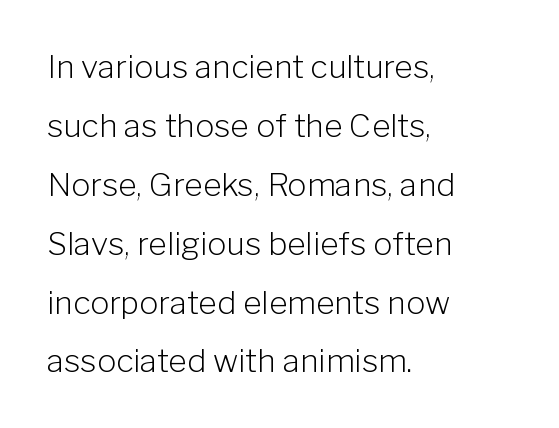
{"serif": "no", "italic": "no", "bold": "no", "weight": "light", "width": "normal", "stroke_contrast": "low", "x_height": "medium", "monospaced": "no", "underline": "no", "align": "left", "line_spacing_ratio": 1.84, "letter_spacing": "normal", "letter_spacing_em": 0.0, "glyph_px": 32}
